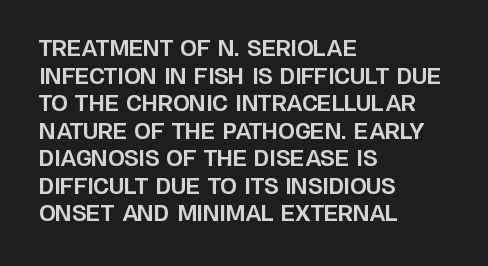
Q: Is the text bold? A: Yes.
Q: Is the text italic (slanted)? A: No, it is upright.
Q: Is the text underlined? A: No.
Q: How is the paragraph aligned? A: Left-aligned.
Q: Is the spacing between letters normal or unusually wide? A: Normal.
Q: Is the spacing between lines tight, normal or loose? A: Normal.
